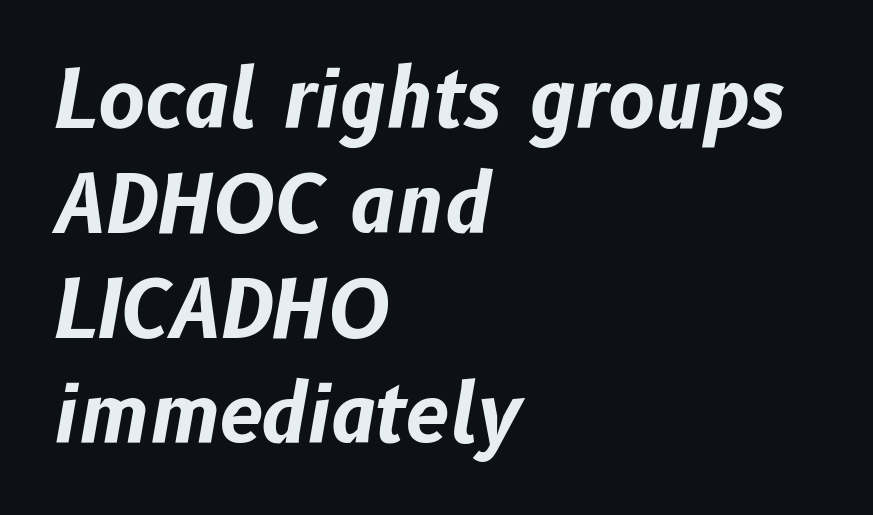
Q: Is the text bold? A: Yes.
Q: Is the text italic (slanted)? A: Yes, it leans right by about 10 degrees.
Q: Is the text underlined? A: No.
Q: How is the paragraph aligned? A: Left-aligned.
Q: Is the spacing between letters normal or unusually wide? A: Normal.
Q: Is the spacing between lines tight, normal or loose? A: Normal.
Q: Width (condensed, normal, or wide)? A: Normal.
Q: Stroke contrast? A: Low.
Q: x-height? A: Medium.
Q: Monospaced? A: No.
